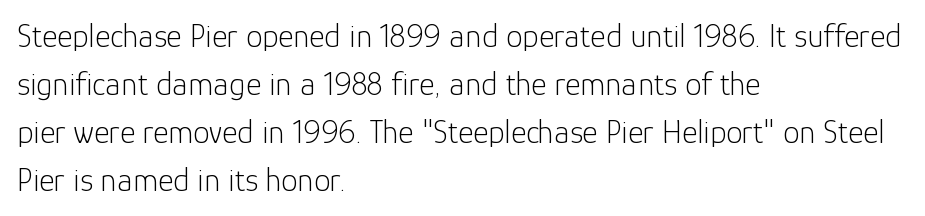
The image shows 33 px light sans-serif type, upright; set left-aligned, normal line spacing (1.45x), normal letter spacing, not underlined; low stroke contrast and a medium x-height.
